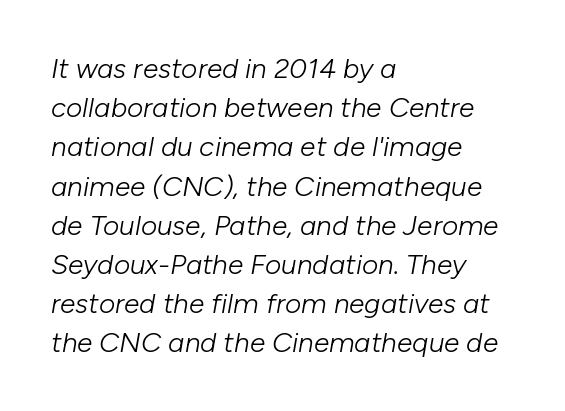
Q: Is the text bold? A: No.
Q: Is the text italic (slanted)? A: Yes, it leans right by about 10 degrees.
Q: Is the text underlined? A: No.
Q: How is the paragraph aligned? A: Left-aligned.
Q: Is the spacing between letters normal or unusually wide? A: Normal.
Q: Is the spacing between lines tight, normal or loose? A: Normal.
Q: Width (condensed, normal, or wide)? A: Normal.
Q: Stroke contrast? A: Low.
Q: x-height? A: Medium.
Q: Monospaced? A: No.
